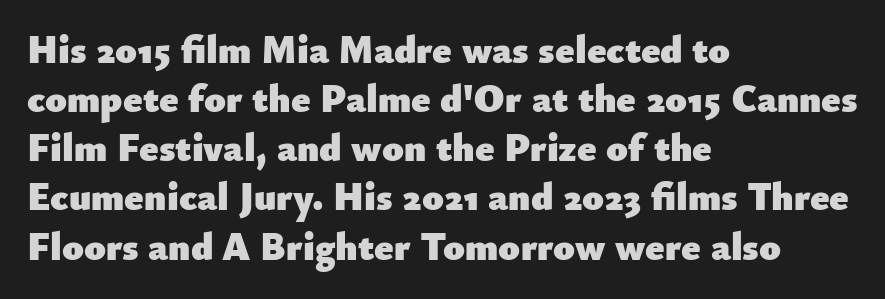
Q: Is the text bold? A: Yes.
Q: Is the text italic (slanted)? A: No, it is upright.
Q: Is the typeface a serif or a sans-serif typeface? A: Sans-serif.
Q: Is the text underlined? A: No.
Q: How is the paragraph aligned? A: Left-aligned.
Q: Is the spacing between letters normal or unusually wide? A: Normal.
Q: Is the spacing between lines tight, normal or loose? A: Normal.
Q: Width (condensed, normal, or wide)? A: Normal.
Q: Stroke contrast? A: Low.
Q: x-height? A: Small.
Q: Monospaced? A: No.
